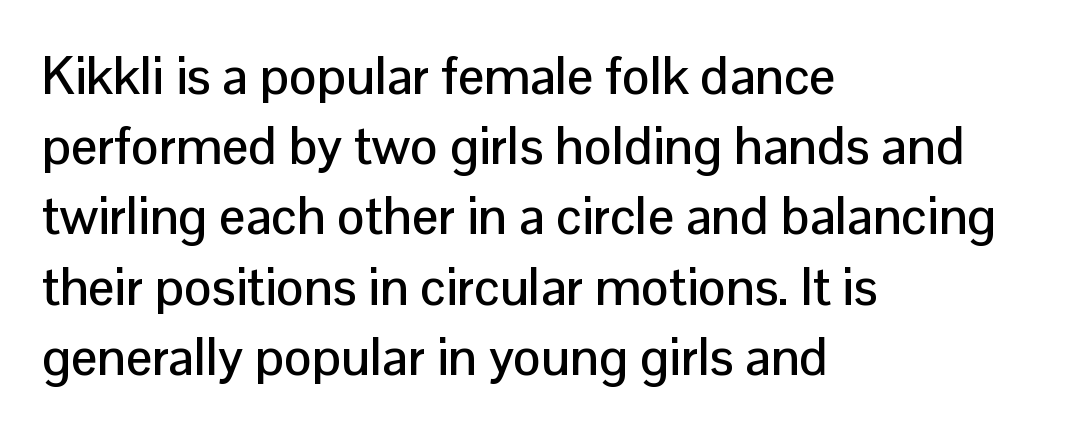
Q: Is the text italic (slanted)? A: No, it is upright.
Q: Is the typeface a serif or a sans-serif typeface? A: Sans-serif.
Q: Is the text underlined? A: No.
Q: How is the paragraph aligned? A: Left-aligned.
Q: Is the spacing between letters normal or unusually wide? A: Normal.
Q: Is the spacing between lines tight, normal or loose? A: Normal.
Q: Width (condensed, normal, or wide)? A: Normal.
Q: Stroke contrast? A: Low.
Q: x-height? A: Medium.
Q: Monospaced? A: No.
